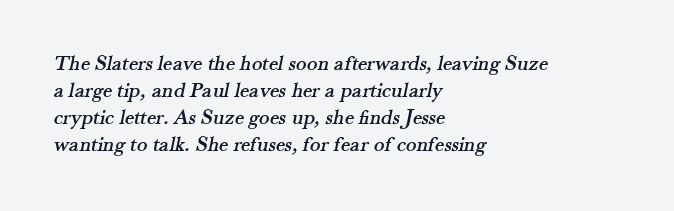
The image shows 22 px text type; set left-aligned, line spacing 1.22x, normal letter spacing, not underlined.
